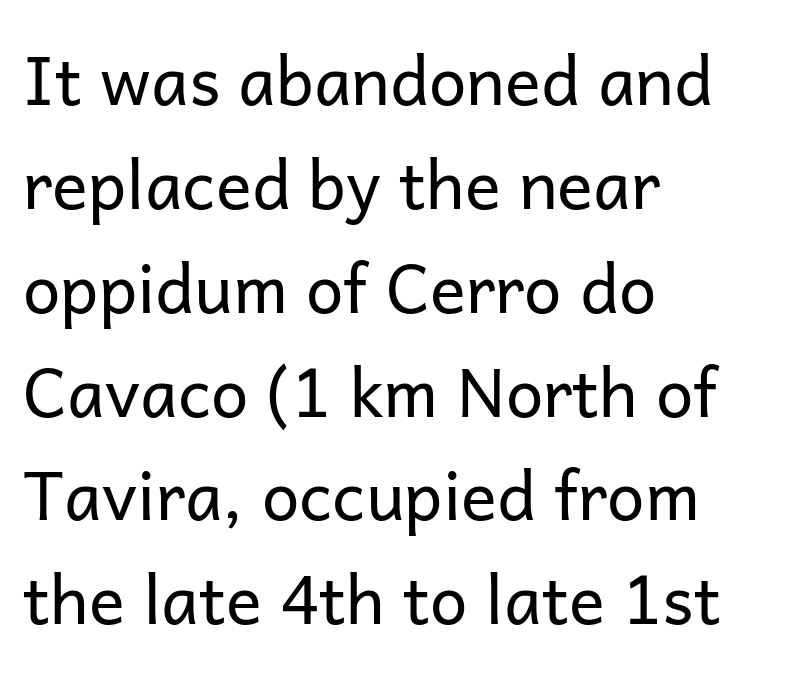
The foot of each line stays bare and open. If you measured baseline to baseline, you'd find a middling distance. In terms of letterspacing, this is plain default setting. Do the characters align in a grid? No, the font is proportional. Teacher's note: observe the even left margin — that is flush-left alignment.
